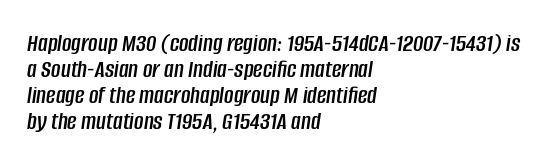
Q: Is the text italic (slanted)? A: Yes, it leans right by about 8 degrees.
Q: Is the text underlined? A: No.
Q: How is the paragraph aligned? A: Left-aligned.
Q: Is the spacing between letters normal or unusually wide? A: Normal.
Q: Is the spacing between lines tight, normal or loose? A: Tight.
